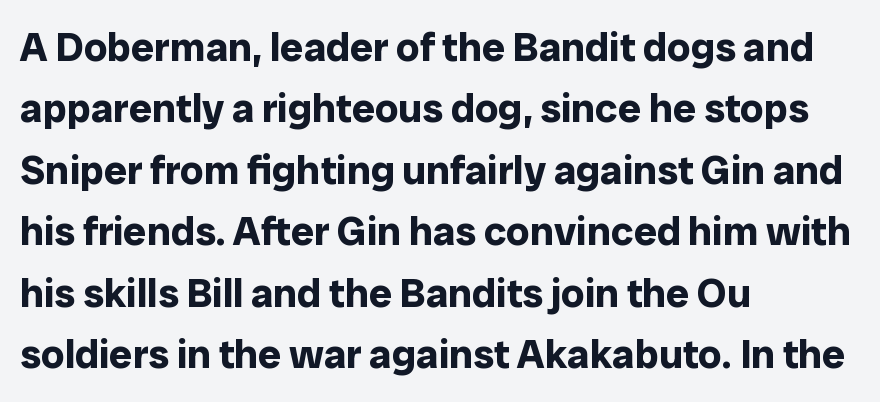
{"serif": "no", "italic": "no", "bold": "yes", "weight": "bold", "width": "normal", "stroke_contrast": "low", "x_height": "medium", "monospaced": "no", "underline": "no", "align": "left", "line_spacing": "normal", "line_spacing_ratio": 1.5, "letter_spacing": "normal", "letter_spacing_em": 0.0, "glyph_px": 41}
